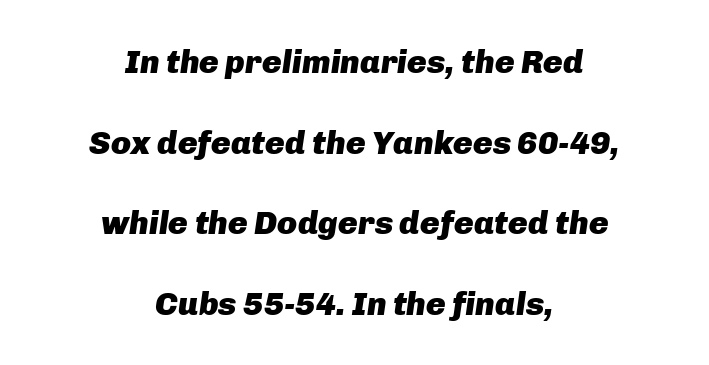
{"italic": "yes", "lean": "right", "slant_degrees": 8, "bold": "yes", "weight": "heavy", "width": "normal", "stroke_contrast": "low", "x_height": "medium", "monospaced": "no", "underline": "no", "align": "center", "line_spacing": "loose", "line_spacing_ratio": 2.44, "letter_spacing": "normal", "letter_spacing_em": 0.0, "glyph_px": 33}
